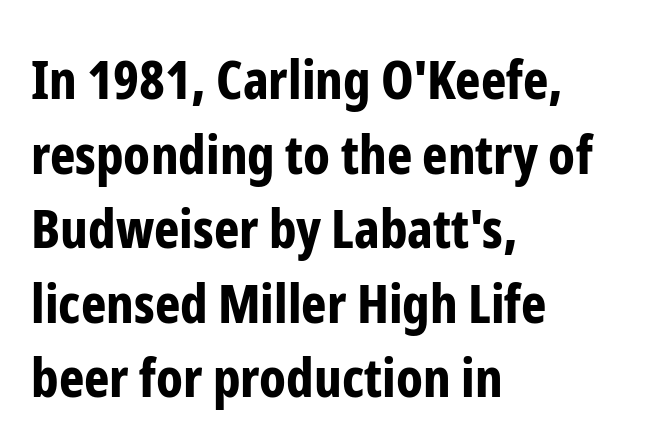
Q: Is the text bold? A: Yes.
Q: Is the text italic (slanted)? A: No, it is upright.
Q: Is the typeface a serif or a sans-serif typeface? A: Sans-serif.
Q: Is the text underlined? A: No.
Q: How is the paragraph aligned? A: Left-aligned.
Q: Is the spacing between letters normal or unusually wide? A: Normal.
Q: Is the spacing between lines tight, normal or loose? A: Normal.
Q: Width (condensed, normal, or wide)? A: Condensed.
Q: Stroke contrast? A: Low.
Q: x-height? A: Medium.
Q: Monospaced? A: No.
